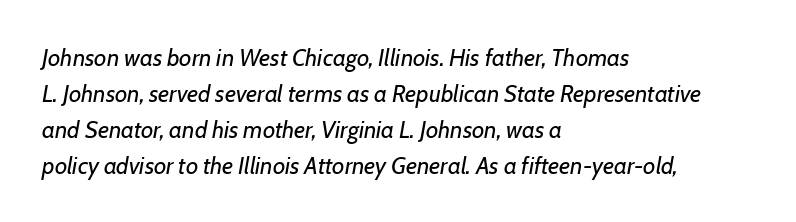
The area under the type is left untouched. The text block is weighted toward the left margin, trailing off unevenly rightward. Baseline-to-baseline distance is the conventional proportion of letter height. The horizontal fit of the characters is conventional and even.
